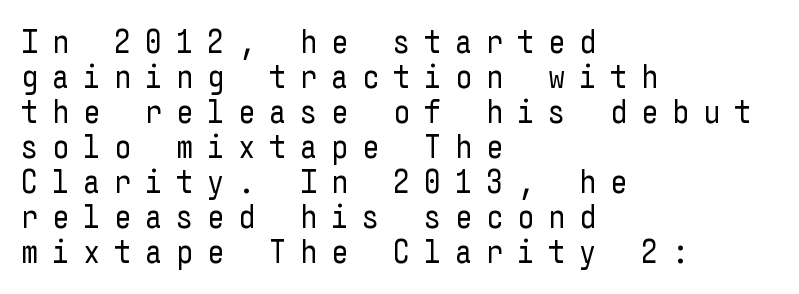
{"serif": "no", "italic": "no", "bold": "no", "weight": "regular", "width": "condensed", "stroke_contrast": "low", "x_height": "medium", "underline": "no", "align": "left", "line_spacing": "tight", "line_spacing_ratio": 1.03, "letter_spacing": "wide", "letter_spacing_em": 0.4, "glyph_px": 34}
